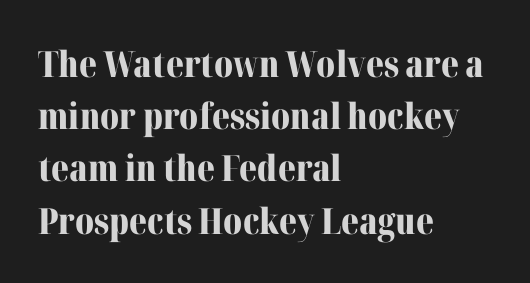
Q: Is the text bold? A: Yes.
Q: Is the text italic (slanted)? A: No, it is upright.
Q: Is the typeface a serif or a sans-serif typeface? A: Serif.
Q: Is the text underlined? A: No.
Q: How is the paragraph aligned? A: Left-aligned.
Q: Is the spacing between letters normal or unusually wide? A: Normal.
Q: Is the spacing between lines tight, normal or loose? A: Normal.
Q: Width (condensed, normal, or wide)? A: Normal.
Q: Stroke contrast? A: Medium.
Q: x-height? A: Medium.
Q: Monospaced? A: No.
